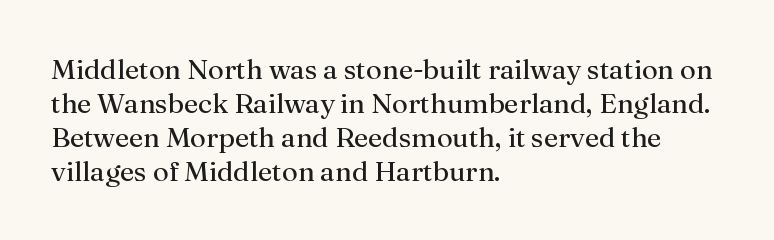
The image shows 28 px regular-weight serif type, upright; set left-aligned, line spacing 1.21x, normal letter spacing, not underlined; medium stroke contrast and a medium x-height.
